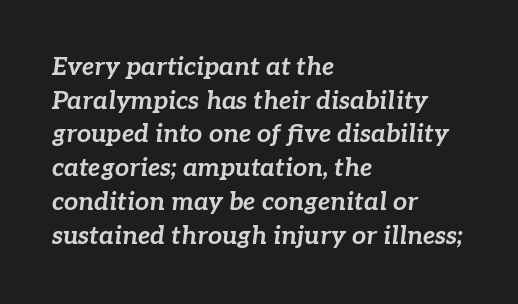
The image shows 25 px bold type, italic (leaning right); set left-aligned, normal line spacing (1.35x), normal letter spacing, not underlined.
